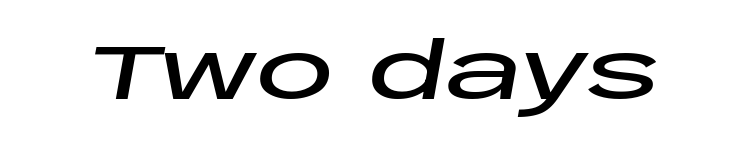
A bare baseline throughout the passage. Slanted lettering throughout. These lines are rendered in a variable-pitch font. The letters sit at their default tracking, neither squeezed nor spread.
